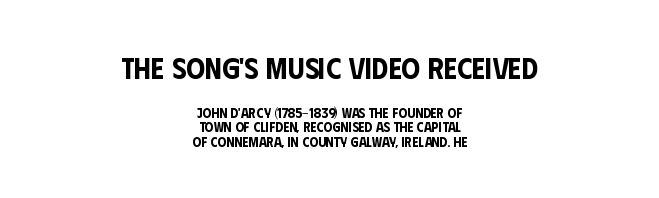
{"serif": "no", "italic": "no", "width": "condensed", "stroke_contrast": "low", "x_height": "large", "monospaced": "no", "underline": "no", "align": "center", "line_spacing": "tight", "line_spacing_ratio": 1.03, "letter_spacing": "normal", "letter_spacing_em": 0.0, "larger_block": "first", "size_ratio": 2.14, "glyph_px": 30}
